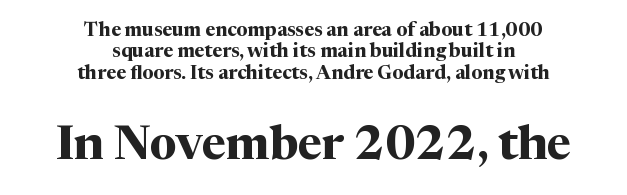
The type is set solid horizontally, with unmodified tracking. I'd call this a serif setting — the letters wear small feet. This block would grow much taller if given ordinary leading; it's compressed now. Which of the two is more prominent by size? The second, at the bottom.
